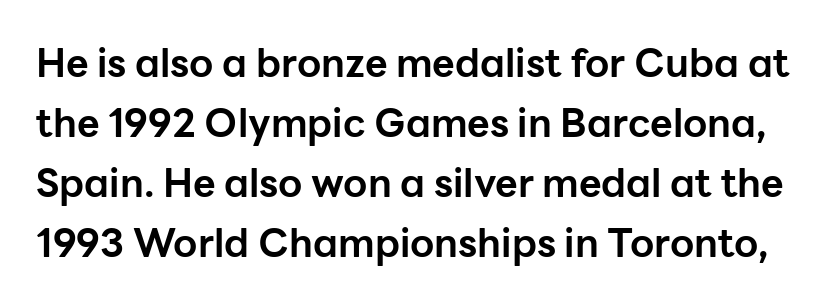
{"serif": "no", "italic": "no", "bold": "yes", "weight": "bold", "width": "normal", "stroke_contrast": "low", "x_height": "medium", "monospaced": "no", "underline": "no", "line_spacing": "normal", "line_spacing_ratio": 1.54, "letter_spacing": "normal", "letter_spacing_em": 0.0, "glyph_px": 39}
